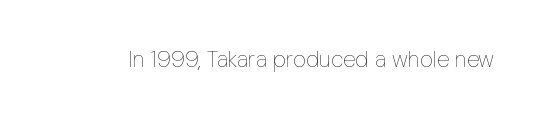
{"italic": "no", "bold": "no", "underline": "no", "letter_spacing": "normal", "letter_spacing_em": 0.0, "glyph_px": 23}
